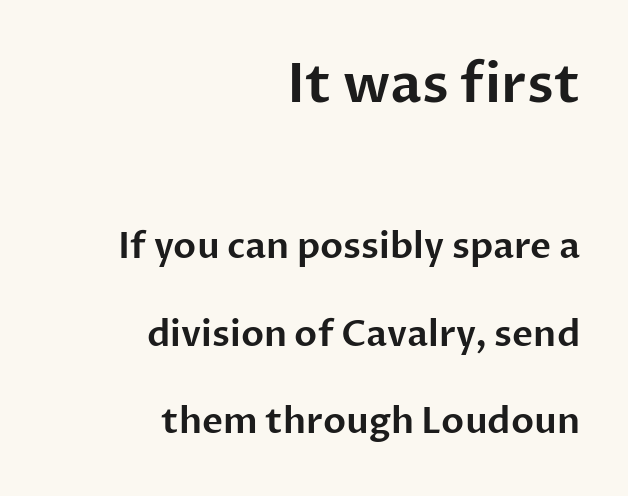
{"serif": "no", "italic": "no", "width": "normal", "stroke_contrast": "low", "x_height": "medium", "monospaced": "no", "underline": "no", "align": "right", "line_spacing": "loose", "line_spacing_ratio": 2.43, "letter_spacing": "normal", "letter_spacing_em": 0.0, "larger_block": "first", "size_ratio": 1.5, "glyph_px": 54}
